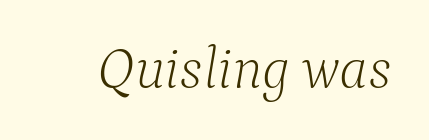
Descenders are the only things crossing below the line. These lines were composed using italics. Proportional: the letters do not fall into vertical columns. Weight: not bold — regular or lighter.
